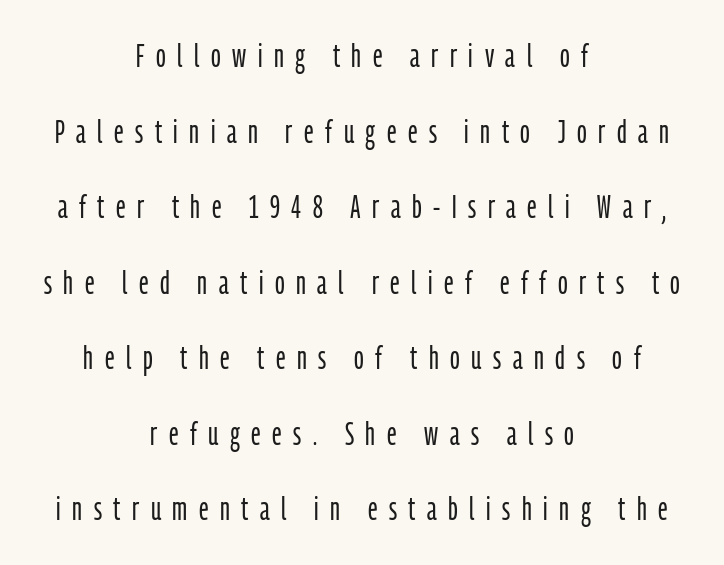
Each word looks stretched out because of the extra space between its letters. Varying glyph widths throughout — classic text-font behaviour. Each row of text sits above clean, open space. Vertical strokes here are truly vertical. The passage shown is not bold in any degree. The type family on display is of the sans-serif kind.
